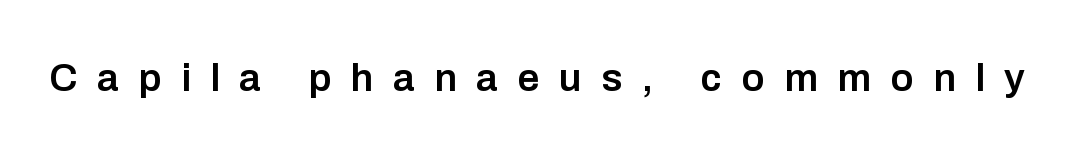
Q: Is the text bold? A: Semi-bold.
Q: Is the text italic (slanted)? A: No, it is upright.
Q: Is the typeface a serif or a sans-serif typeface? A: Sans-serif.
Q: Is the text underlined? A: No.
Q: Is the spacing between letters normal or unusually wide? A: Unusually wide.
Q: Width (condensed, normal, or wide)? A: Normal.
Q: Stroke contrast? A: Low.
Q: x-height? A: Medium.
Q: Monospaced? A: No.
